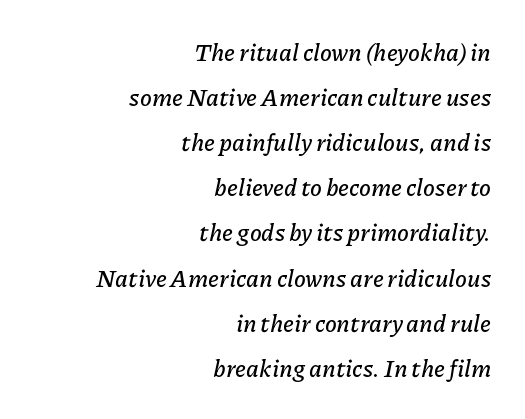
The image shows 24 px text type, italic (leaning right); set right-aligned, line spacing 1.88x, normal letter spacing, not underlined.
